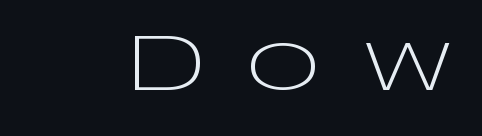
{"serif": "no", "italic": "no", "bold": "no", "weight": "light", "width": "wide", "stroke_contrast": "low", "x_height": "large", "monospaced": "no", "underline": "no", "letter_spacing": "wide", "letter_spacing_em": 0.49, "glyph_px": 80}
